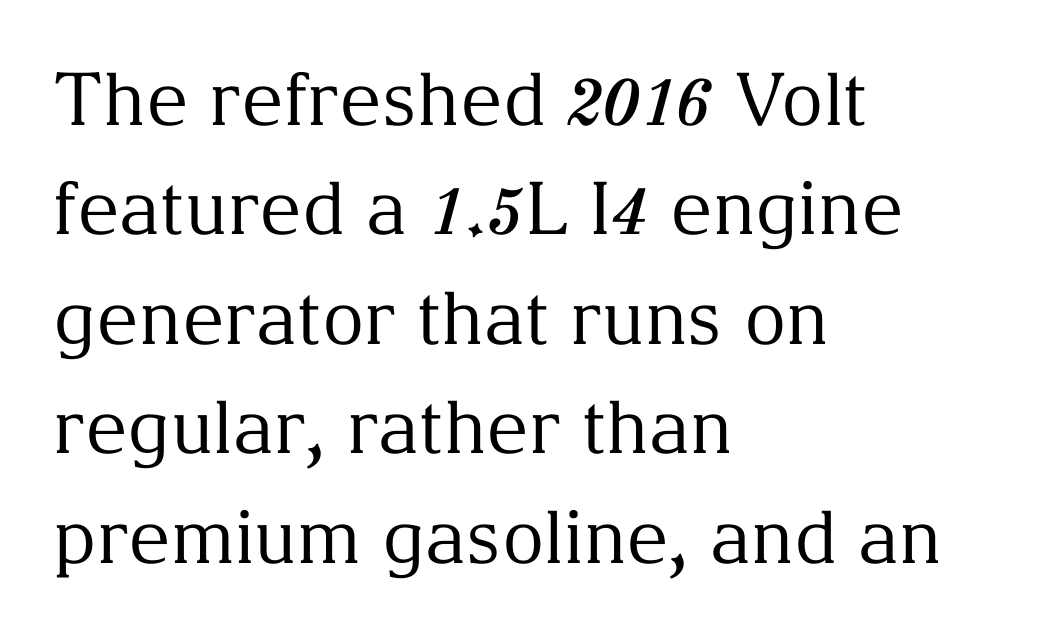
{"serif": "yes", "italic": "no", "bold": "no", "weight": "regular", "width": "normal", "stroke_contrast": "medium", "x_height": "medium", "monospaced": "no", "underline": "no", "align": "left", "line_spacing": "normal", "line_spacing_ratio": 1.5, "letter_spacing": "normal", "letter_spacing_em": 0.0, "glyph_px": 73}
